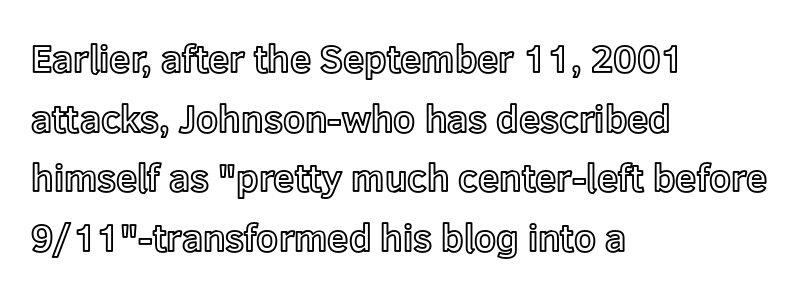
If you drew a line through each stem, it would be perfectly vertical. A bare baseline throughout the passage. Evenly set lines give the paragraph a standard silhouette. Reading down the block, your eye returns to a fixed left position each line. Note the varied advance widths — an 'i' is clearly narrower than an 'm'.
